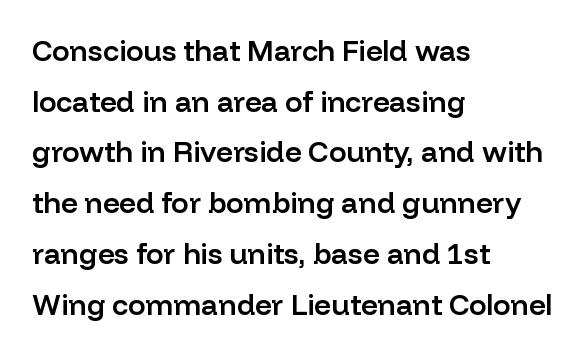
Q: Is the text bold? A: Semi-bold.
Q: Is the text italic (slanted)? A: No, it is upright.
Q: Is the typeface a serif or a sans-serif typeface? A: Sans-serif.
Q: Is the text underlined? A: No.
Q: How is the paragraph aligned? A: Left-aligned.
Q: Is the spacing between letters normal or unusually wide? A: Normal.
Q: Width (condensed, normal, or wide)? A: Normal.
Q: Stroke contrast? A: Low.
Q: x-height? A: Medium.
Q: Monospaced? A: No.
